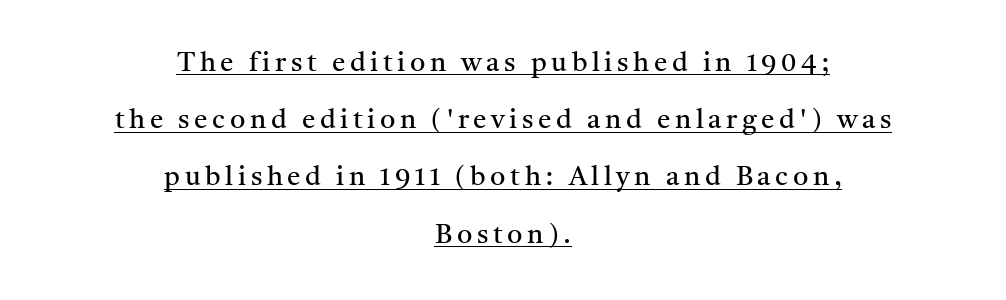
The image shows 27 px text type, upright; set centered, loose line spacing (2.12x), underlined.
